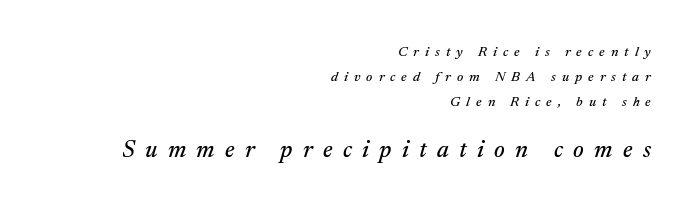
The image shows 24 px text type, italic (leaning right); set right-aligned, line spacing 1.77x, unusually wide letter spacing (+0.43 em), not underlined; the second (bottom) block is 1.71x larger.
